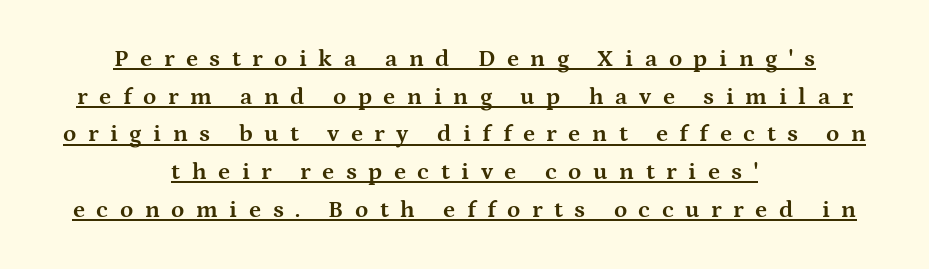
The image shows 24 px bold type, upright; set centered, normal line spacing (1.57x), unusually wide letter spacing (+0.48 em), underlined.
